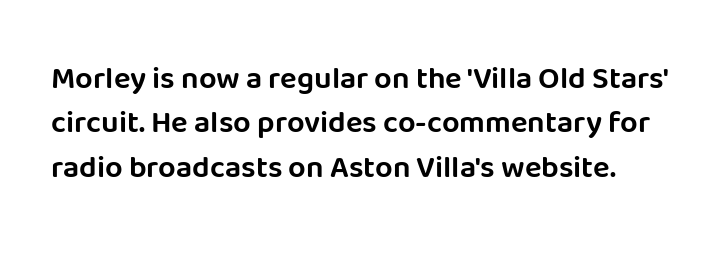
The image shows 31 px sans-serif type, upright; set normal line spacing (1.43x), normal letter spacing, not underlined; low stroke contrast and a large x-height.
